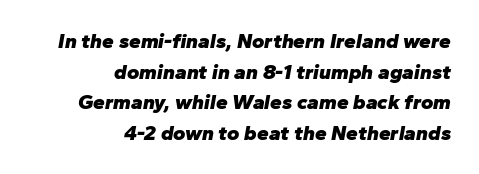
{"italic": "yes", "lean": "right", "slant_degrees": 10, "bold": "yes", "underline": "no", "align": "right", "line_spacing": "normal", "line_spacing_ratio": 1.46, "letter_spacing": "normal", "letter_spacing_em": 0.0, "glyph_px": 21}
